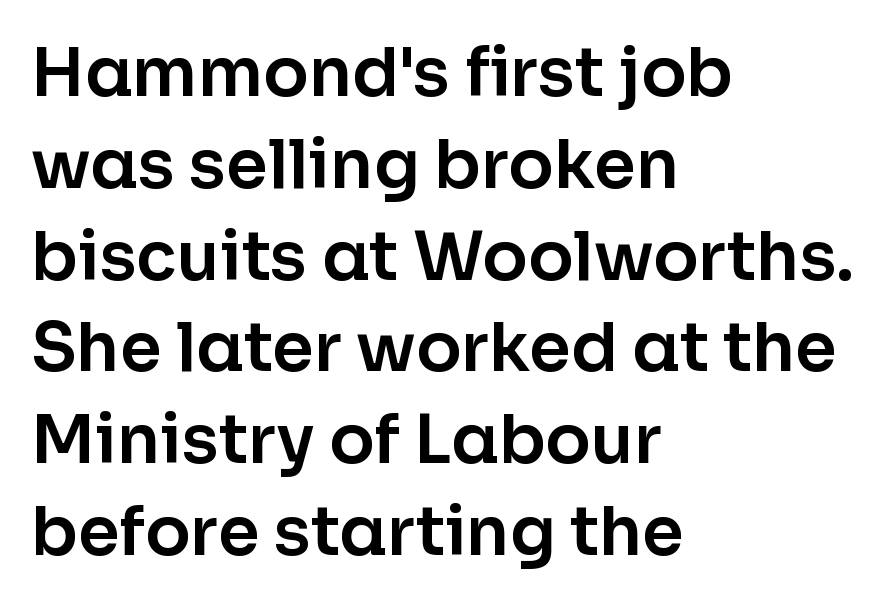
The area under the type is left untouched. The font's upright variant was chosen for this text. The lines in this sample share a left origin and differ only in where they stop. The type is set solid horizontally, with unmodified tracking.
